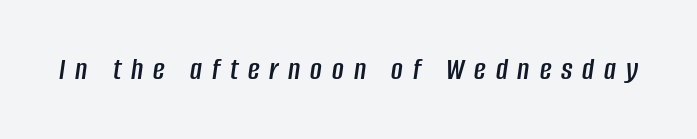
{"italic": "yes", "lean": "right", "slant_degrees": 8, "width": "condensed", "stroke_contrast": "low", "x_height": "large", "monospaced": "no", "underline": "no", "letter_spacing": "wide", "letter_spacing_em": 0.31, "glyph_px": 32}
